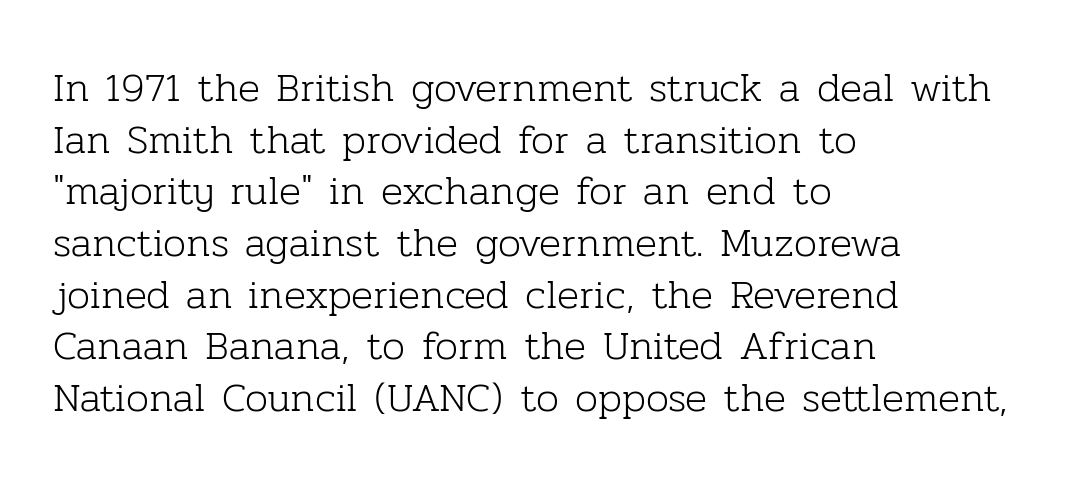
The image shows 41 px light serif type, upright; set left-aligned, normal line spacing (1.26x), normal letter spacing, not underlined; low stroke contrast and a medium x-height.
